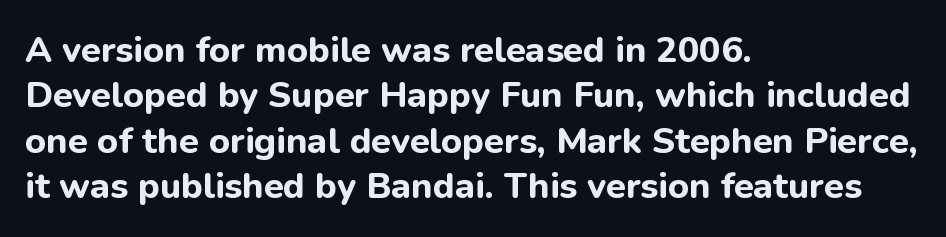
The image shows 36 px bold sans-serif type, upright; set left-aligned, normal line spacing (1.26x), normal letter spacing, not underlined; low stroke contrast and a medium x-height.
